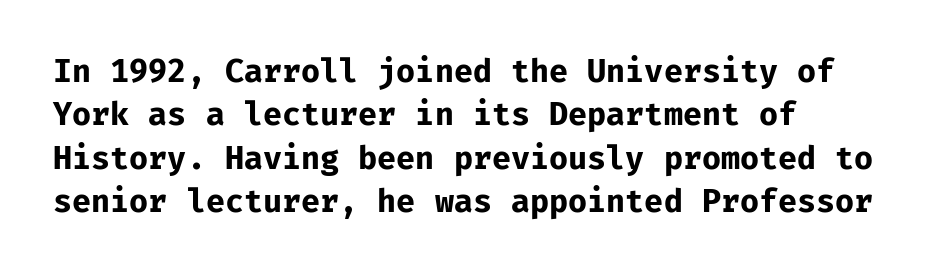
{"serif": "no", "italic": "no", "bold": "yes", "weight": "bold", "width": "normal", "stroke_contrast": "low", "x_height": "medium", "underline": "no", "align": "left", "line_spacing": "normal", "line_spacing_ratio": 1.4, "letter_spacing": "normal", "letter_spacing_em": 0.0, "glyph_px": 31}
